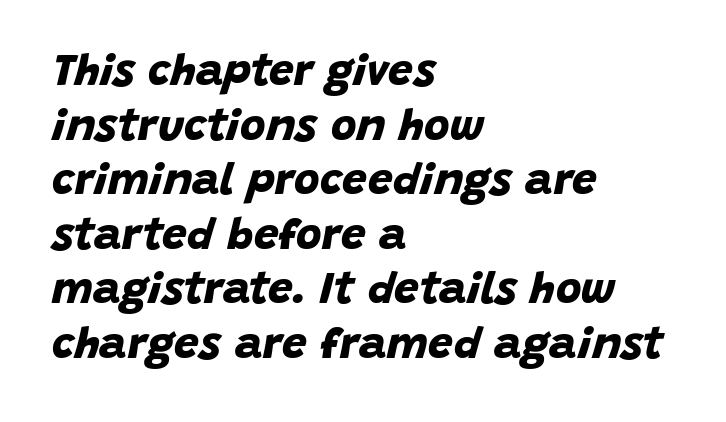
Q: Is the text bold? A: Yes.
Q: Is the typeface a serif or a sans-serif typeface? A: Sans-serif.
Q: Is the text underlined? A: No.
Q: How is the paragraph aligned? A: Left-aligned.
Q: Is the spacing between letters normal or unusually wide? A: Normal.
Q: Width (condensed, normal, or wide)? A: Normal.
Q: Stroke contrast? A: Low.
Q: x-height? A: Large.
Q: Monospaced? A: No.
